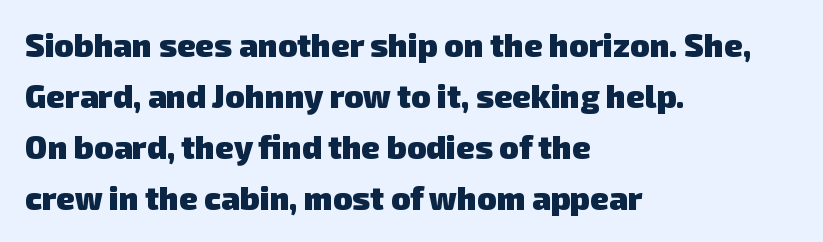
{"serif": "no", "bold": "yes", "weight": "heavy", "width": "normal", "stroke_contrast": "low", "x_height": "medium", "monospaced": "no", "underline": "no", "align": "left", "line_spacing": "normal", "line_spacing_ratio": 1.59, "letter_spacing": "normal", "letter_spacing_em": 0.0, "glyph_px": 32}
